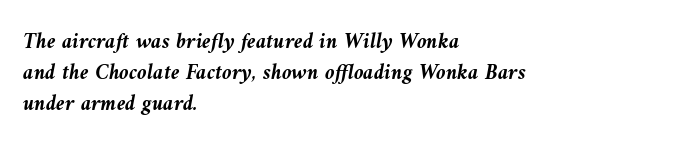
The image shows 22 px bold type, italic (leaning left); set left-aligned, normal line spacing (1.42x), normal letter spacing, not underlined.
